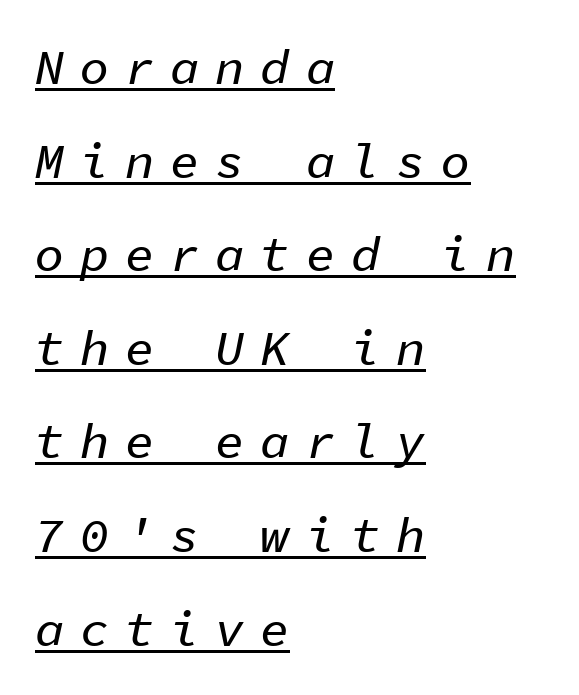
The image shows 49 px text type, italic (leaning right), monospaced; set left-aligned, loose line spacing (1.91x), unusually wide letter spacing (+0.32 em), underlined; low stroke contrast and a medium x-height.
